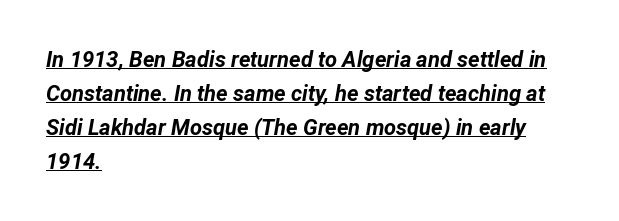
Typographic density is high because the face is bold. Slant detected: the letters are inclined. Whoever set this chose a conventional vertical rhythm. The compositor pushed each line to the left boundary. Tracking here is standard; glyphs follow each other at the usual distance.
